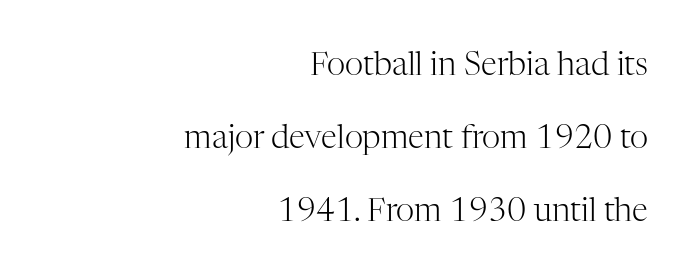
The image shows 32 px light serif type, upright; set right-aligned, loose line spacing (2.28x), normal letter spacing, not underlined; high stroke contrast and a medium x-height.
